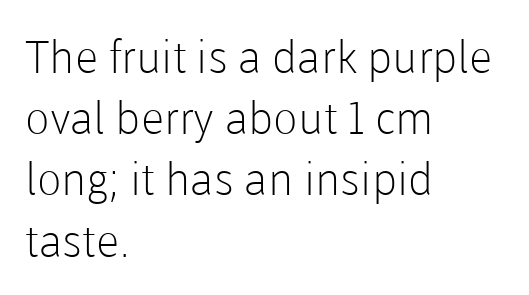
The image shows 45 px light sans-serif type, upright; set left-aligned, normal line spacing (1.36x), normal letter spacing, not underlined; low stroke contrast and a medium x-height.
